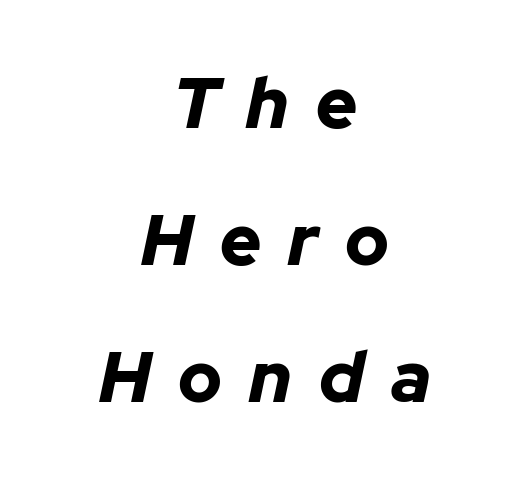
The image shows 71 px bold type, italic (leaning right); set centered, loose line spacing (1.93x), unusually wide letter spacing (+0.38 em), not underlined; low stroke contrast and a medium x-height.
